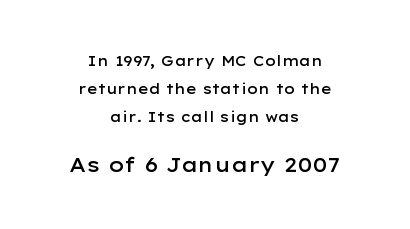
Q: Is the text bold? A: Semi-bold.
Q: Is the text italic (slanted)? A: No, it is upright.
Q: Is the text underlined? A: No.
Q: How is the paragraph aligned? A: Centered.
Q: Is the spacing between letters normal or unusually wide? A: Normal.
Q: Is the spacing between lines tight, normal or loose? A: Loose.
Q: Which block of text is set in a larger size, the first (top) or the second (bottom)? A: The second (bottom) one.
